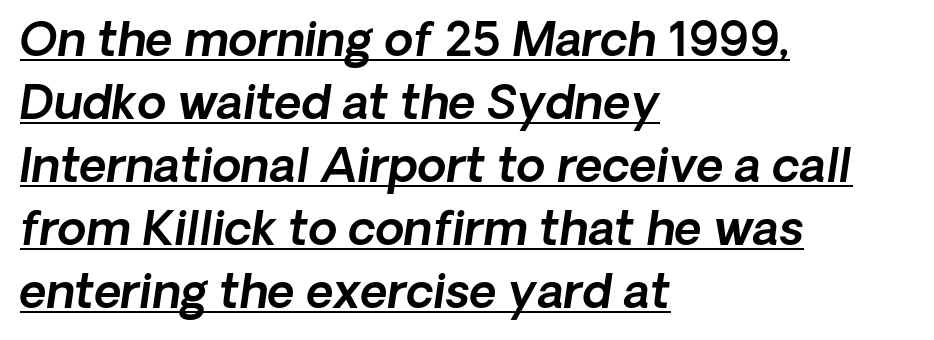
The image shows 47 px text type, italic (leaning right); set left-aligned, normal line spacing (1.34x), normal letter spacing, underlined; a medium x-height.
